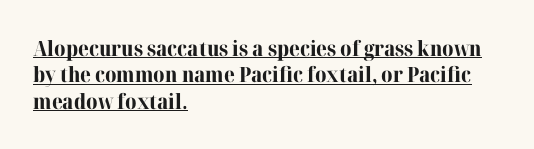
Style check: upright. These lines are set flush left with a ragged right edge. Honestly, the underline is the first thing you notice here. Words appear dense and cohesive because spacing is normal. The rendering uses a moderate line-height, typical for paragraphs. Weight check: bold — yes, fully.
